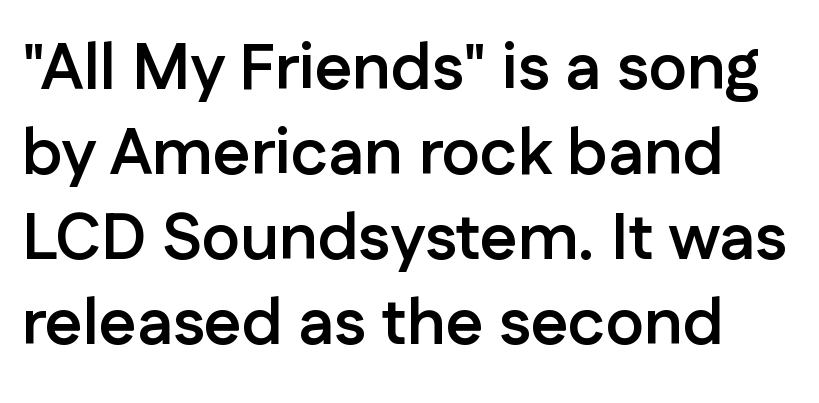
Q: Is the text bold? A: Yes.
Q: Is the text italic (slanted)? A: No, it is upright.
Q: Is the typeface a serif or a sans-serif typeface? A: Sans-serif.
Q: Is the text underlined? A: No.
Q: Is the spacing between letters normal or unusually wide? A: Normal.
Q: Is the spacing between lines tight, normal or loose? A: Normal.
Q: Width (condensed, normal, or wide)? A: Normal.
Q: Stroke contrast? A: Low.
Q: x-height? A: Medium.
Q: Monospaced? A: No.
